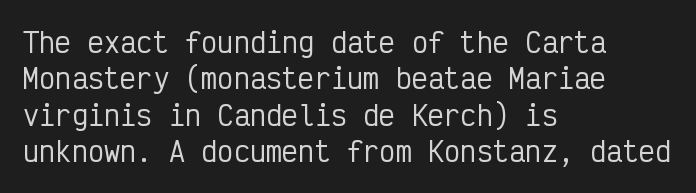
The image shows 27 px text type, upright; set left-aligned, normal line spacing (1.35x), normal letter spacing, not underlined.
